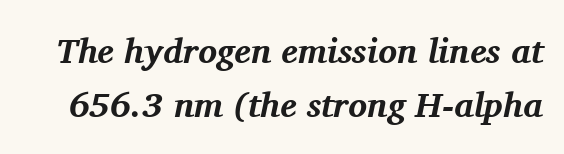
{"serif": "yes", "italic": "yes", "lean": "right", "slant_degrees": 11, "bold": "yes", "weight": "bold", "width": "normal", "stroke_contrast": "medium", "x_height": "medium", "monospaced": "no", "underline": "no", "line_spacing": "normal", "line_spacing_ratio": 1.53, "letter_spacing": "normal", "letter_spacing_em": 0.0, "glyph_px": 35}
